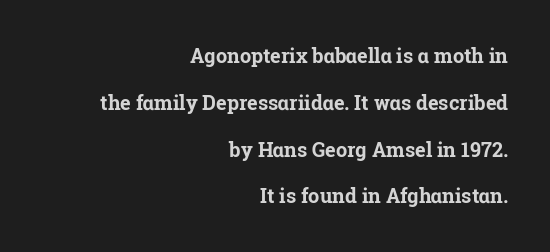
Q: Is the text bold? A: Yes.
Q: Is the text italic (slanted)? A: No, it is upright.
Q: Is the text underlined? A: No.
Q: How is the paragraph aligned? A: Right-aligned.
Q: Is the spacing between letters normal or unusually wide? A: Normal.
Q: Is the spacing between lines tight, normal or loose? A: Loose.
